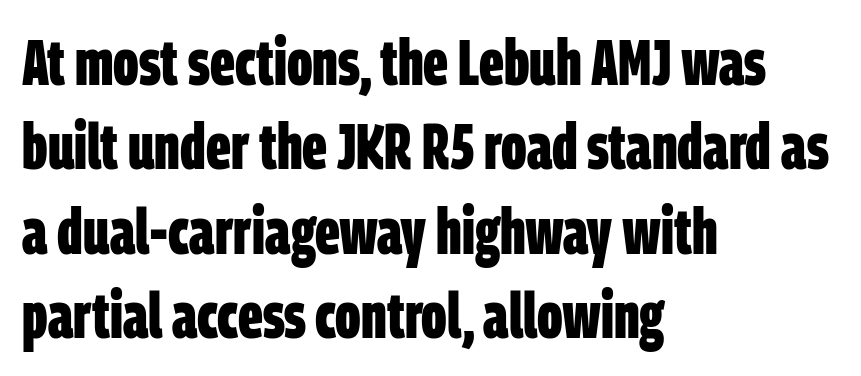
The image shows 65 px bold, condensed sans-serif type; set left-aligned, normal line spacing (1.3x), normal letter spacing, not underlined; low stroke contrast and a large x-height.
